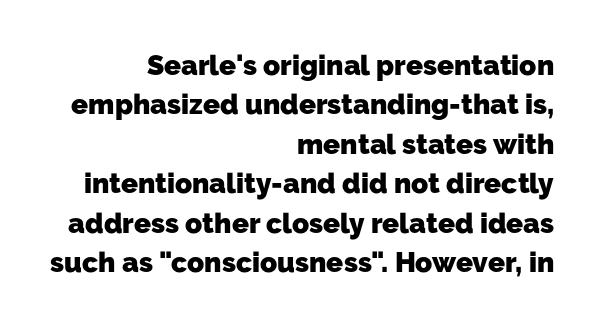
Q: Is the text bold? A: Yes.
Q: Is the typeface a serif or a sans-serif typeface? A: Sans-serif.
Q: Is the text underlined? A: No.
Q: How is the paragraph aligned? A: Right-aligned.
Q: Is the spacing between letters normal or unusually wide? A: Normal.
Q: Is the spacing between lines tight, normal or loose? A: Normal.
Q: Width (condensed, normal, or wide)? A: Normal.
Q: Stroke contrast? A: Low.
Q: x-height? A: Medium.
Q: Monospaced? A: No.
